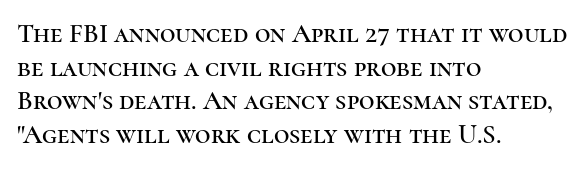
The image shows 27 px text type, upright; set left-aligned, normal line spacing (1.25x), normal letter spacing, not underlined.
